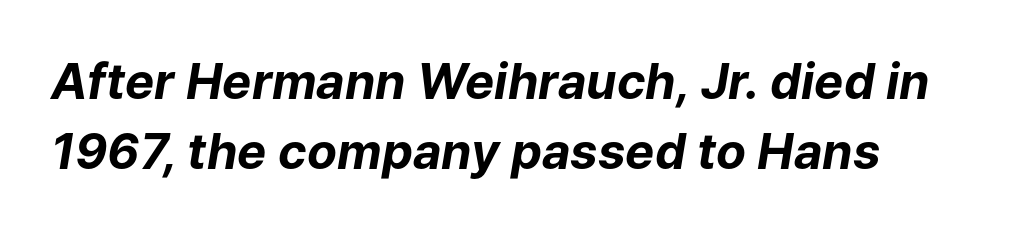
Q: Is the text bold? A: Yes.
Q: Is the text italic (slanted)? A: Yes, it leans right by about 9 degrees.
Q: Is the text underlined? A: No.
Q: How is the paragraph aligned? A: Left-aligned.
Q: Is the spacing between letters normal or unusually wide? A: Normal.
Q: Is the spacing between lines tight, normal or loose? A: Normal.
Q: Width (condensed, normal, or wide)? A: Normal.
Q: Stroke contrast? A: Low.
Q: x-height? A: Medium.
Q: Monospaced? A: No.
